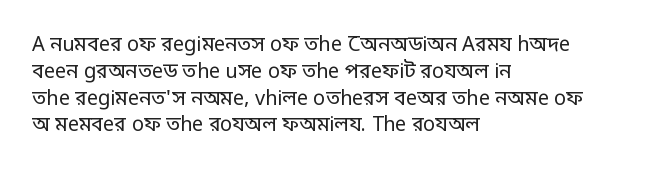
{"italic": "no", "bold": "no", "underline": "no", "align": "left", "line_spacing": "normal", "line_spacing_ratio": 1.34, "letter_spacing": "normal", "letter_spacing_em": 0.0, "glyph_px": 20}
